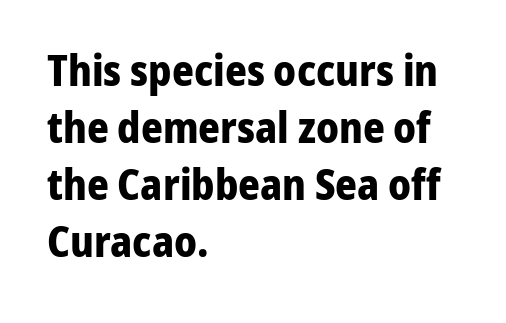
Q: Is the text bold? A: Yes.
Q: Is the text italic (slanted)? A: No, it is upright.
Q: Is the typeface a serif or a sans-serif typeface? A: Sans-serif.
Q: Is the text underlined? A: No.
Q: How is the paragraph aligned? A: Left-aligned.
Q: Is the spacing between letters normal or unusually wide? A: Normal.
Q: Is the spacing between lines tight, normal or loose? A: Normal.
Q: Width (condensed, normal, or wide)? A: Normal.
Q: Stroke contrast? A: Low.
Q: x-height? A: Medium.
Q: Monospaced? A: No.
